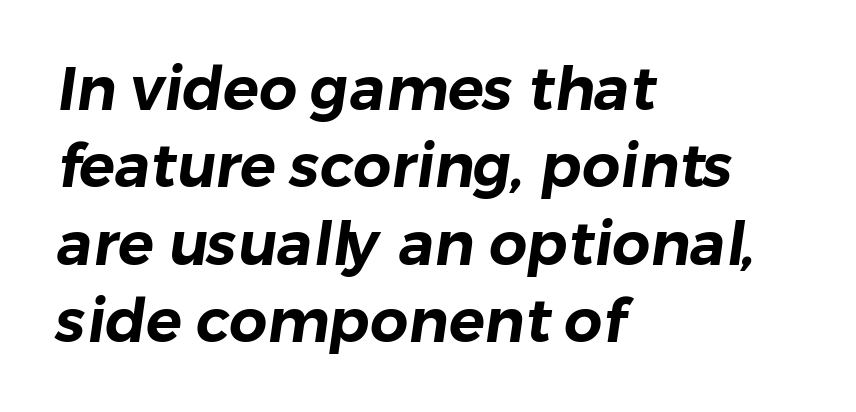
The image shows 60 px sans-serif type; set left-aligned, normal line spacing (1.29x), normal letter spacing, not underlined; low stroke contrast and a medium x-height.
